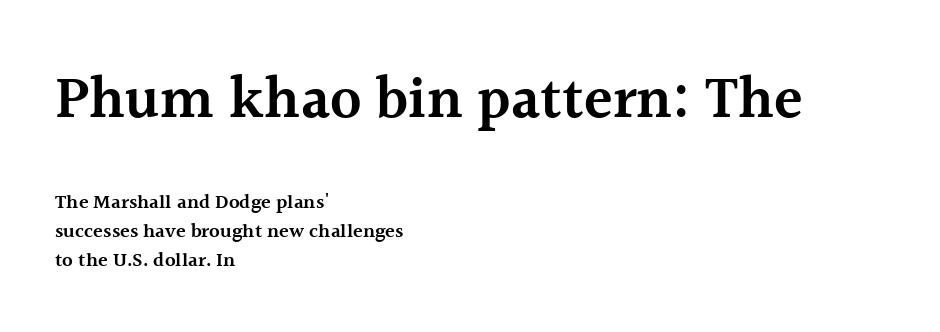
The image shows 59 px semibold serif type, upright; set left-aligned, normal line spacing (1.44x), normal letter spacing, not underlined; the first (top) block is 2.95x larger; a medium x-height.
